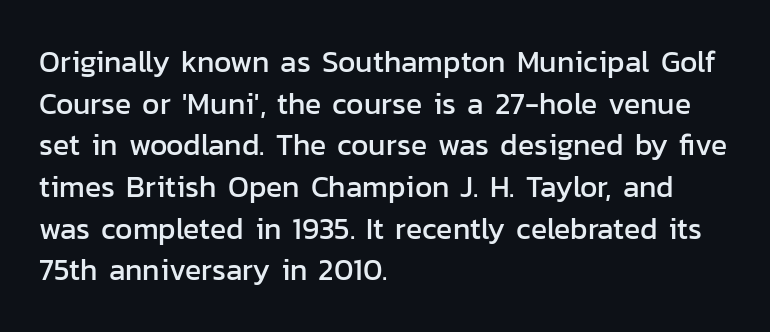
The image shows 30 px sans-serif type, upright; set left-aligned, normal line spacing (1.39x), normal letter spacing, not underlined; low stroke contrast and a medium x-height.
